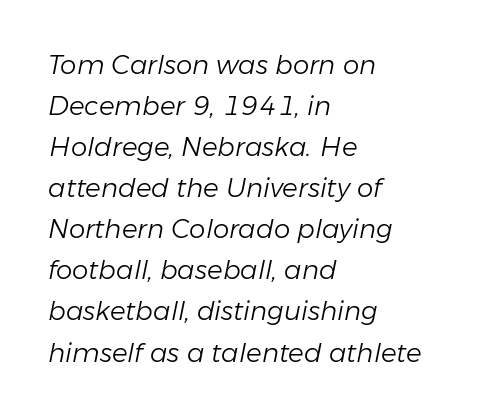
Q: Is the text bold? A: No.
Q: Is the text italic (slanted)? A: Yes, it leans right by about 11 degrees.
Q: Is the text underlined? A: No.
Q: How is the paragraph aligned? A: Left-aligned.
Q: Is the spacing between letters normal or unusually wide? A: Normal.
Q: Is the spacing between lines tight, normal or loose? A: Normal.
